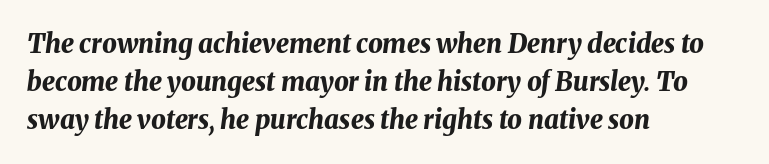
Q: Is the text bold? A: Yes.
Q: Is the text italic (slanted)? A: Yes, it leans right by about 8 degrees.
Q: Is the text underlined? A: No.
Q: How is the paragraph aligned? A: Left-aligned.
Q: Is the spacing between letters normal or unusually wide? A: Normal.
Q: Is the spacing between lines tight, normal or loose? A: Normal.
